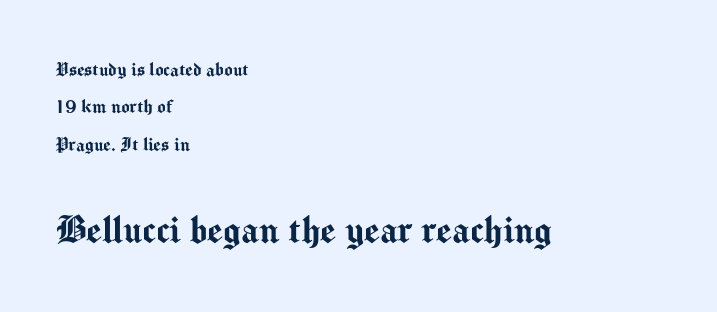
Q: Is the text italic (slanted)? A: No, it is upright.
Q: Is the typeface a serif or a sans-serif typeface? A: Sans-serif.
Q: Is the text underlined? A: No.
Q: How is the paragraph aligned? A: Left-aligned.
Q: Is the spacing between letters normal or unusually wide? A: Normal.
Q: Is the spacing between lines tight, normal or loose? A: Normal.
Q: Which block of text is set in a larger size, the first (top) or the second (bottom)? A: The second (bottom) one.
Q: Width (condensed, normal, or wide)? A: Normal.
Q: Stroke contrast? A: Medium.
Q: x-height? A: Medium.
Q: Monospaced? A: No.
